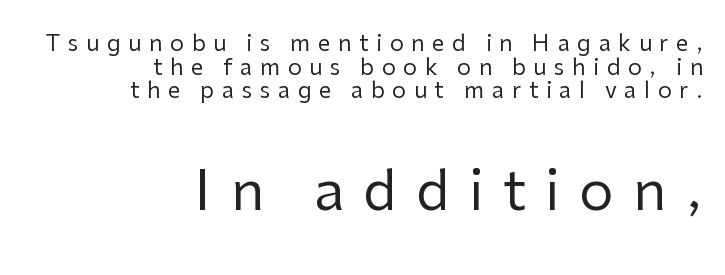
{"serif": "no", "italic": "no", "bold": "no", "weight": "regular", "width": "normal", "stroke_contrast": "low", "x_height": "medium", "monospaced": "no", "underline": "no", "align": "right", "line_spacing": "tight", "line_spacing_ratio": 1.07, "letter_spacing": "wide", "letter_spacing_em": 0.35, "larger_block": "second", "size_ratio": 2.5, "glyph_px": 55}
